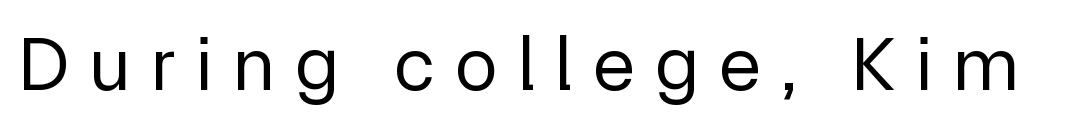
The image shows 77 px regular-weight sans-serif type, upright; set unusually wide letter spacing (+0.27 em), not underlined; a medium x-height.
